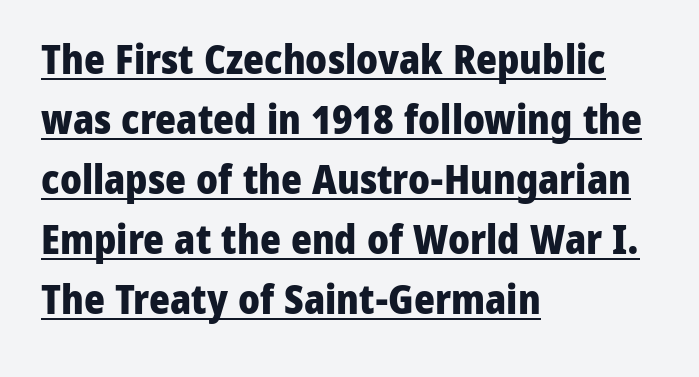
In terms of leading, this rendering sits right in the middle. Looks like regular typesetting: each glyph gets only the width it needs. The strokes are fattened all the way to bold. Decoration check: the copy is underlined. Look at the bottom of the vertical strokes: they stop flat, with no serifs.
